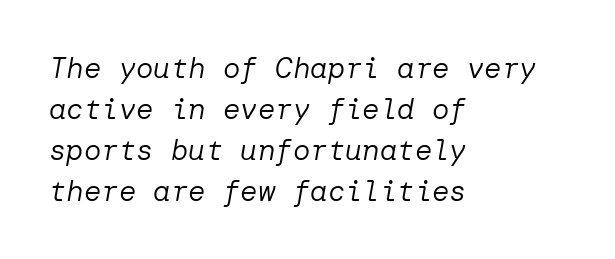
Nothing unusual about the tracking: characters are spaced as the font intends. Underlining? Definitely not there. Stems and bowls with no extra thickness — not bold. Does the copy run flush right? No — it runs flush left. The lettering tilts uniformly, giving the passage an italic look. Rows of type keep a routine distance in the vertical direction.
